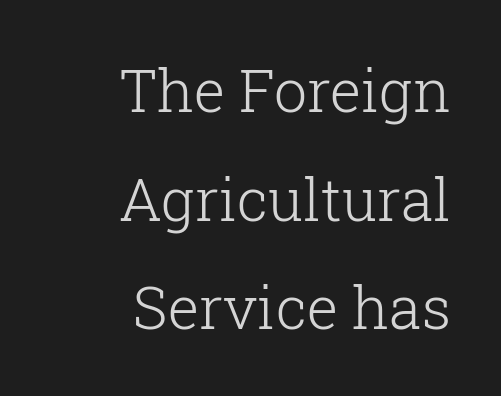
This rendering leaves character spacing at its baseline value. The letters advance in unequal steps, a hallmark of proportional type. Descenders hang freely into open space. Right-aligned paragraph, ragged on the left. The typeface chosen for these lines features serifs.
